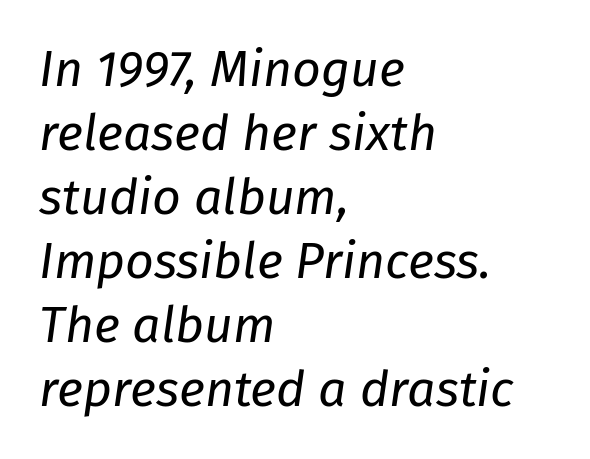
Q: Is the text bold? A: No.
Q: Is the text italic (slanted)? A: Yes, it leans right by about 8 degrees.
Q: Is the text underlined? A: No.
Q: How is the paragraph aligned? A: Left-aligned.
Q: Is the spacing between letters normal or unusually wide? A: Normal.
Q: Is the spacing between lines tight, normal or loose? A: Normal.
Q: Width (condensed, normal, or wide)? A: Normal.
Q: Stroke contrast? A: Low.
Q: x-height? A: Medium.
Q: Monospaced? A: No.
